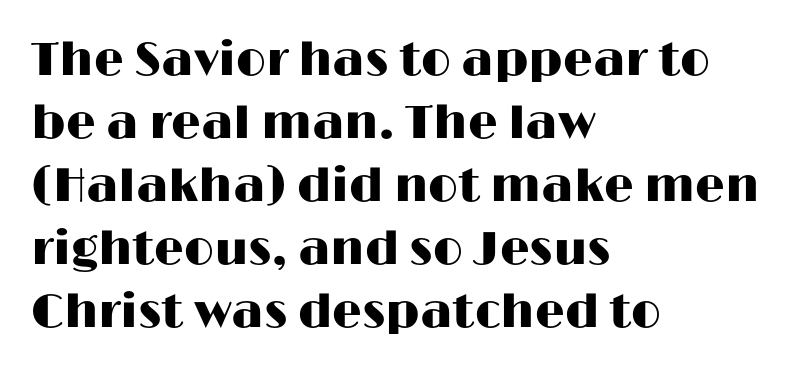
Vertical strokes here are truly vertical. The face used here is proportionally spaced, like ordinary book or web type. The type is set solid horizontally, with unmodified tracking. Evenly set lines give the paragraph a standard silhouette. Alignment: flush left. Each row of text sits above clean, open space.
